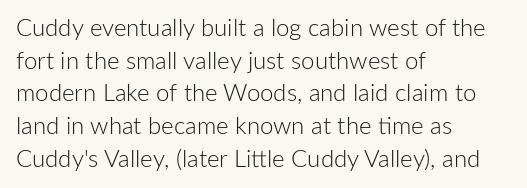
The image shows 24 px text type, upright; set left-aligned, normal line spacing (1.36x), normal letter spacing, not underlined.
